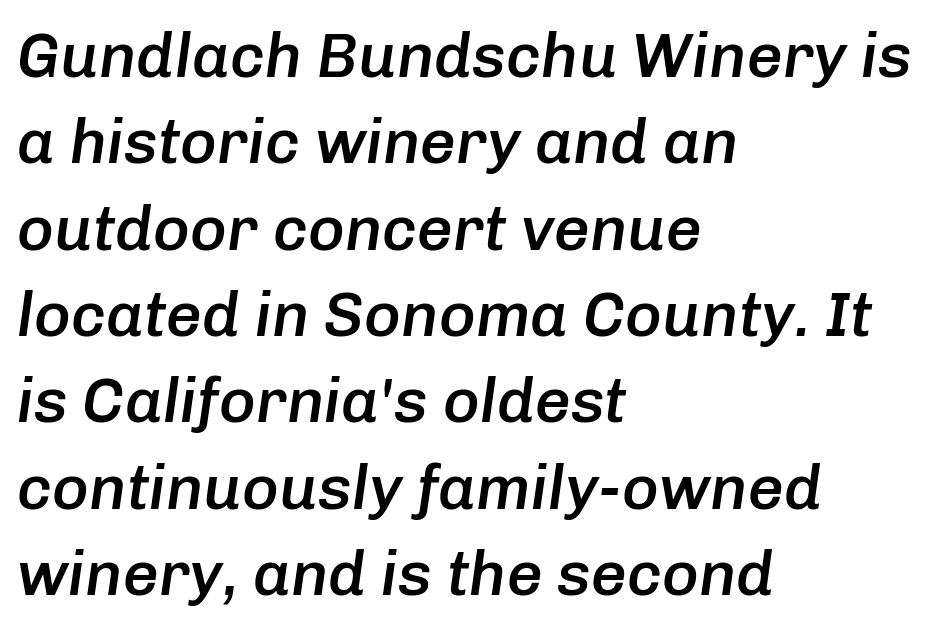
Q: Is the text bold? A: Semi-bold.
Q: Is the text italic (slanted)? A: Yes, it leans right by about 8 degrees.
Q: Is the text underlined? A: No.
Q: How is the paragraph aligned? A: Left-aligned.
Q: Is the spacing between letters normal or unusually wide? A: Normal.
Q: Is the spacing between lines tight, normal or loose? A: Normal.
Q: Width (condensed, normal, or wide)? A: Normal.
Q: Stroke contrast? A: Low.
Q: x-height? A: Medium.
Q: Monospaced? A: No.
